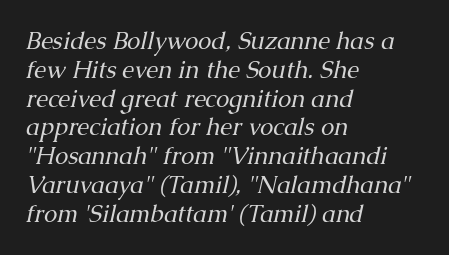
{"italic": "yes", "lean": "right", "slant_degrees": 13, "bold": "no", "underline": "no", "align": "left", "line_spacing_ratio": 1.2, "letter_spacing": "normal", "letter_spacing_em": 0.0, "glyph_px": 24}
